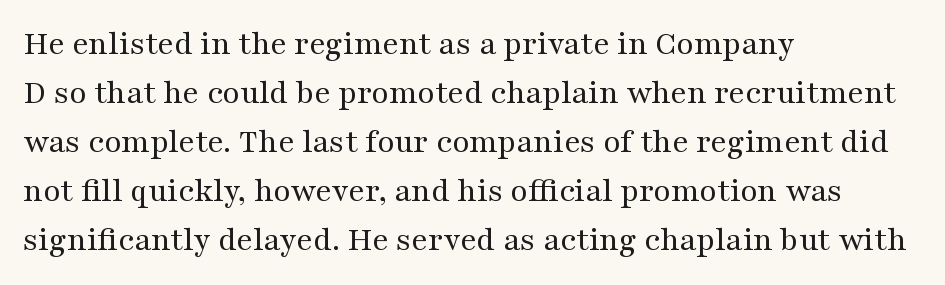
The image shows 35 px regular-weight, wide serif type, upright; set left-aligned, normal line spacing (1.4x), normal letter spacing, not underlined; medium stroke contrast and a medium x-height.
